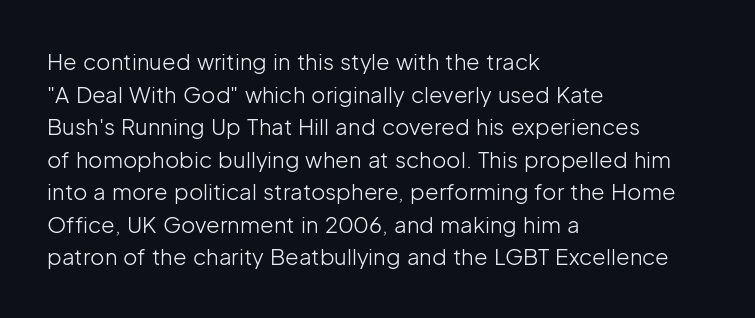
The image shows 22 px text type, upright; set left-aligned, normal line spacing (1.48x), normal letter spacing, not underlined.
